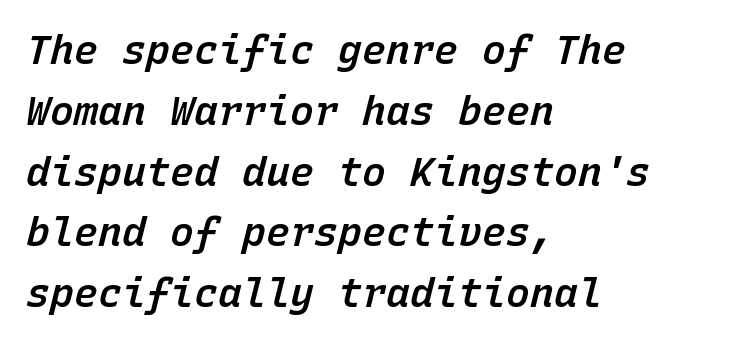
{"italic": "yes", "lean": "right", "slant_degrees": 15, "bold": "semi", "weight": "semibold", "width": "normal", "stroke_contrast": "low", "x_height": "medium", "monospaced": "yes", "underline": "no", "align": "left", "line_spacing": "normal", "line_spacing_ratio": 1.52, "letter_spacing": "normal", "letter_spacing_em": 0.0, "glyph_px": 40}
